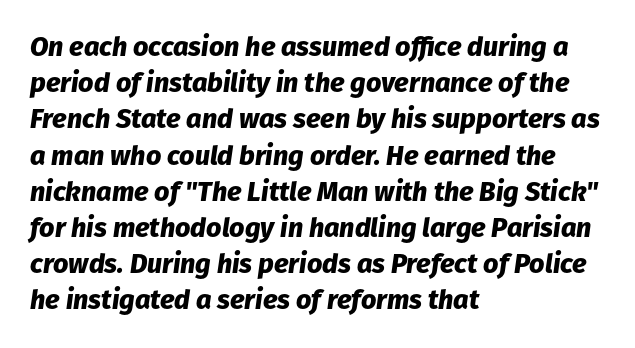
Q: Is the text bold? A: Yes.
Q: Is the text italic (slanted)? A: Yes, it leans right by about 8 degrees.
Q: Is the text underlined? A: No.
Q: How is the paragraph aligned? A: Left-aligned.
Q: Is the spacing between letters normal or unusually wide? A: Normal.
Q: Is the spacing between lines tight, normal or loose? A: Normal.
